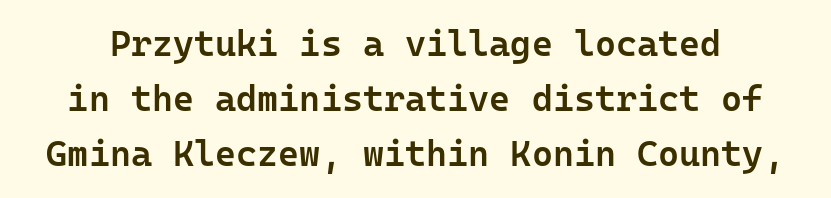
{"serif": "no", "italic": "no", "bold": "semi", "weight": "semibold", "width": "normal", "stroke_contrast": "low", "x_height": "medium", "monospaced": "yes", "underline": "no", "line_spacing": "normal", "line_spacing_ratio": 1.53, "letter_spacing": "normal", "letter_spacing_em": 0.0, "glyph_px": 36}
